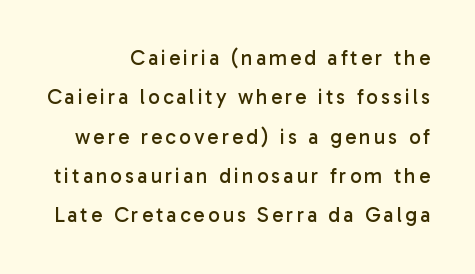
Q: Is the text bold? A: No.
Q: Is the text italic (slanted)? A: No, it is upright.
Q: Is the text underlined? A: No.
